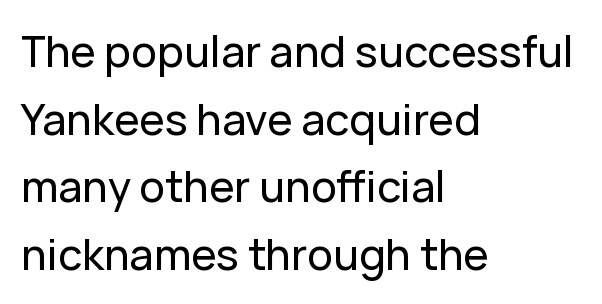
{"serif": "no", "italic": "no", "width": "normal", "stroke_contrast": "low", "x_height": "medium", "monospaced": "no", "underline": "no", "align": "left", "line_spacing": "normal", "line_spacing_ratio": 1.57, "letter_spacing": "normal", "letter_spacing_em": 0.0, "glyph_px": 43}
